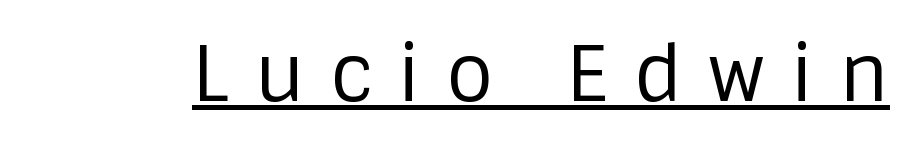
{"serif": "no", "italic": "no", "bold": "no", "weight": "regular", "width": "normal", "stroke_contrast": "low", "x_height": "large", "monospaced": "no", "underline": "yes", "letter_spacing": "wide", "letter_spacing_em": 0.34, "glyph_px": 76}
